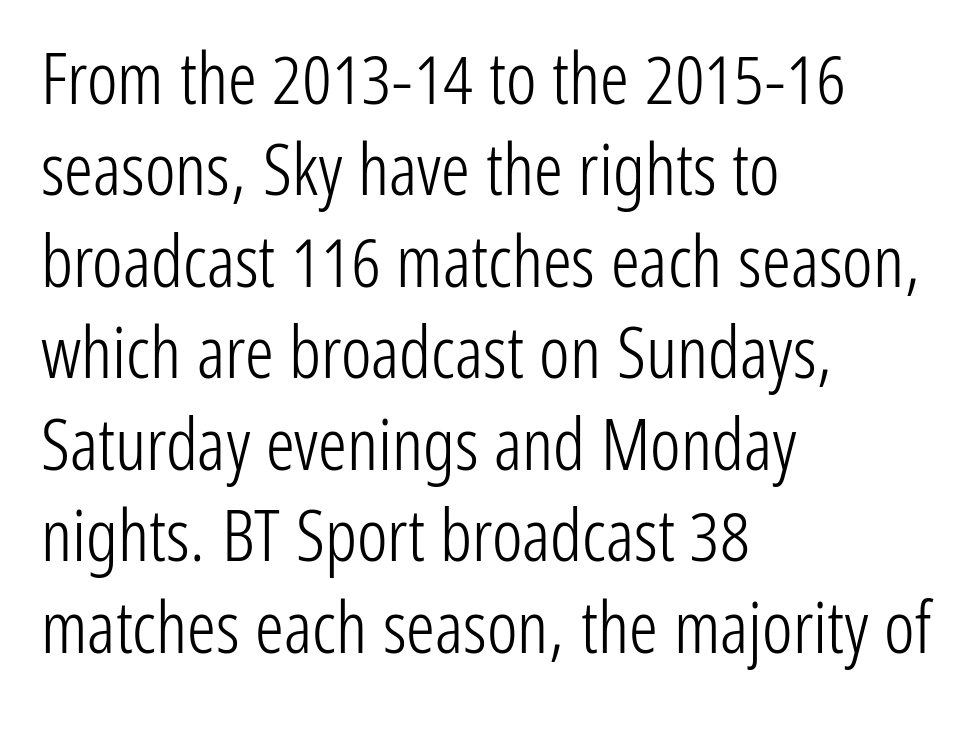
What's the leading like? Ordinary, nothing unusual. No word sits above an underline. Is the letter spacing exaggerated? No — it looks like the ordinary default. The rendering uses natural spacing where letterforms have individual widths. The typesetting does not lean heavy: it is not bold. Vertical strokes here are truly vertical.
